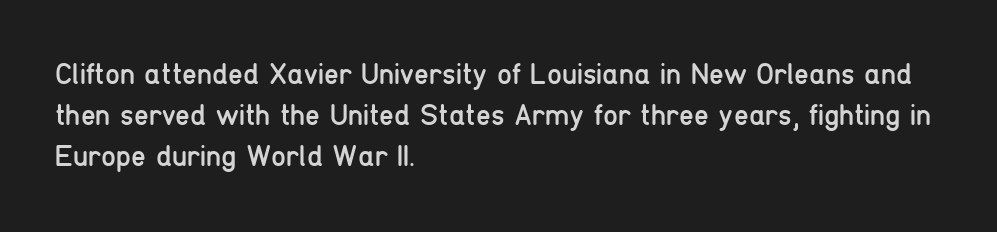
The specimen omits any rule beneath the text block's lines. The tracking reads as untouched default to a designer's eye. Character widths vary here, with narrow letters taking less room than wide ones. Which margin do the lines hug? The left one — the right edge is uneven. Summary of weight: not heavy and not bold. The letters stand upright; this is a roman face.
